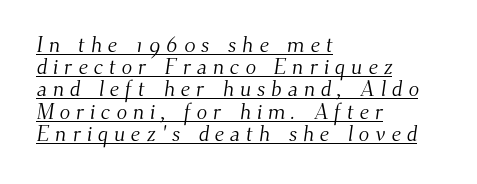
Q: Is the text bold? A: No.
Q: Is the text underlined? A: Yes.
Q: How is the paragraph aligned? A: Left-aligned.
Q: Is the spacing between letters normal or unusually wide? A: Unusually wide.
Q: Is the spacing between lines tight, normal or loose? A: Tight.
